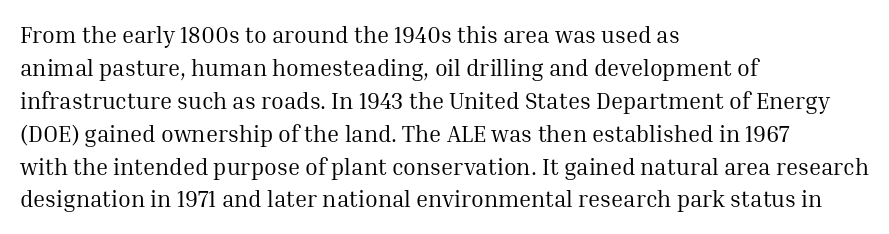
{"italic": "no", "bold": "no", "underline": "no", "align": "left", "line_spacing": "normal", "line_spacing_ratio": 1.43, "letter_spacing": "normal", "letter_spacing_em": 0.0, "glyph_px": 23}
